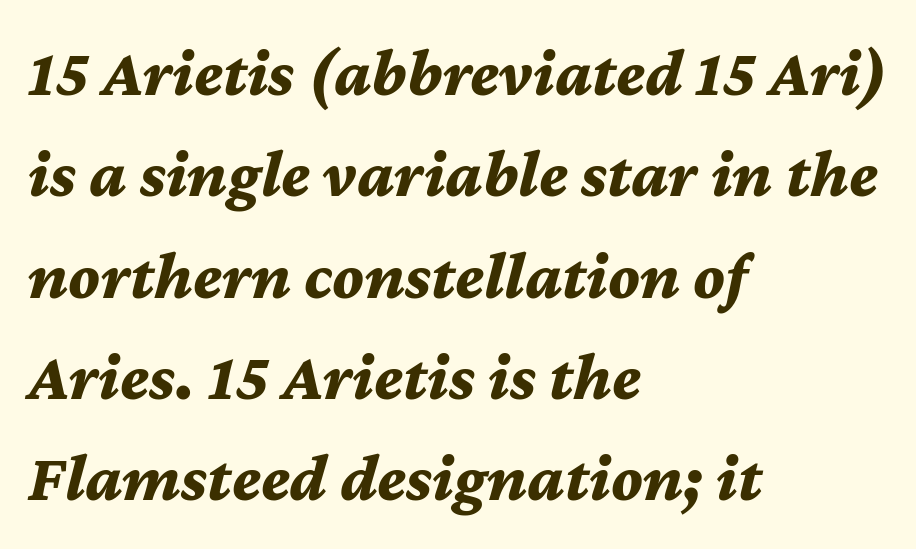
Q: Is the text bold? A: Yes.
Q: Is the text italic (slanted)? A: Yes, it leans right by about 12 degrees.
Q: Is the text underlined? A: No.
Q: How is the paragraph aligned? A: Left-aligned.
Q: Is the spacing between letters normal or unusually wide? A: Normal.
Q: Is the spacing between lines tight, normal or loose? A: Normal.
Q: Width (condensed, normal, or wide)? A: Normal.
Q: Stroke contrast? A: Medium.
Q: x-height? A: Medium.
Q: Monospaced? A: No.
